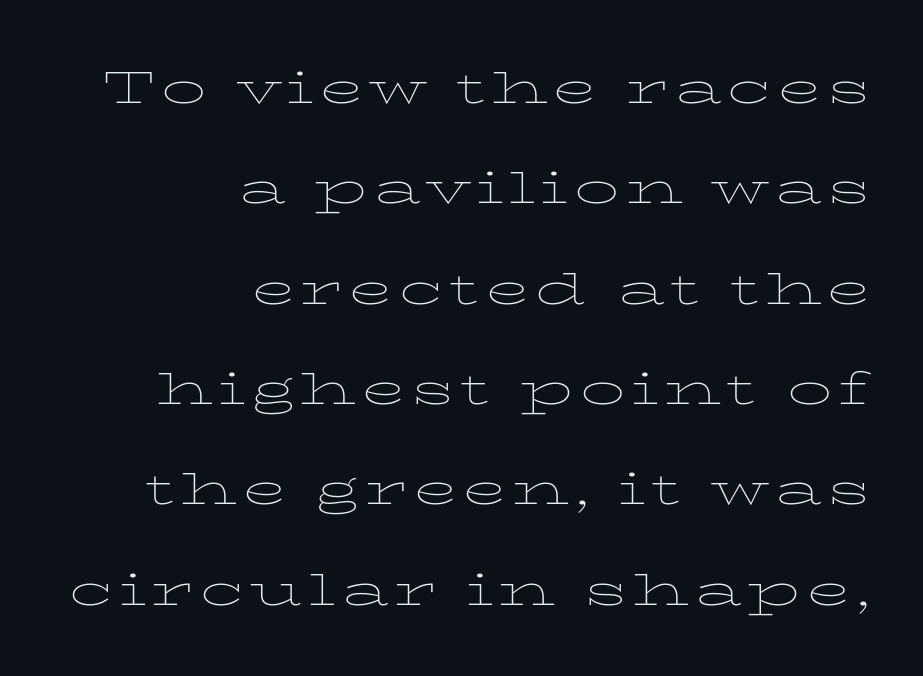
{"serif": "yes", "italic": "no", "bold": "no", "weight": "thin", "width": "wide", "stroke_contrast": "low", "x_height": "medium", "monospaced": "no", "underline": "no", "align": "right", "line_spacing": "loose", "line_spacing_ratio": 2.23, "glyph_px": 45}
